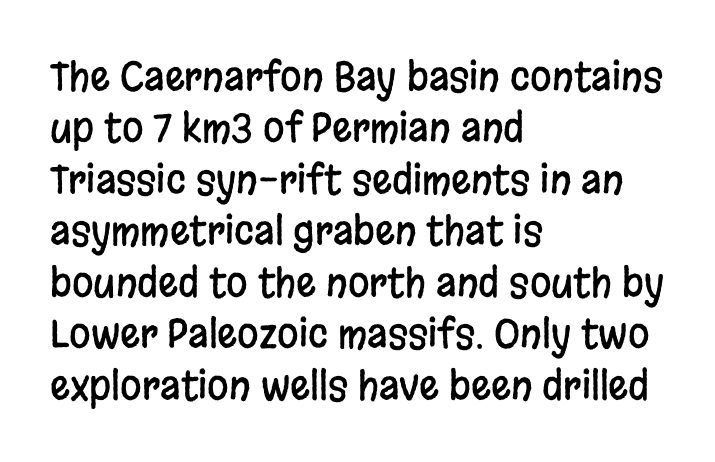
{"serif": "no", "italic": "no", "width": "condensed", "stroke_contrast": "low", "x_height": "large", "monospaced": "no", "underline": "no", "align": "left", "line_spacing": "normal", "line_spacing_ratio": 1.32, "letter_spacing": "normal", "letter_spacing_em": 0.0, "glyph_px": 39}
